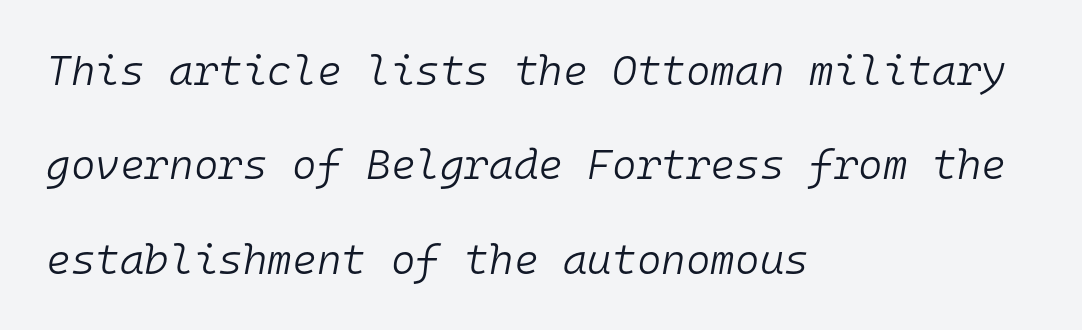
The lines in this sample share a left origin and differ only in where they stop. Students, observe: this is what heavily led, spacious text looks like. Is the type slanted? Yes — the strokes lean at a clear angle. These lines keep a tight, regular rhythm from letter to letter. Monospaced: the letters line up in strict vertical columns.
